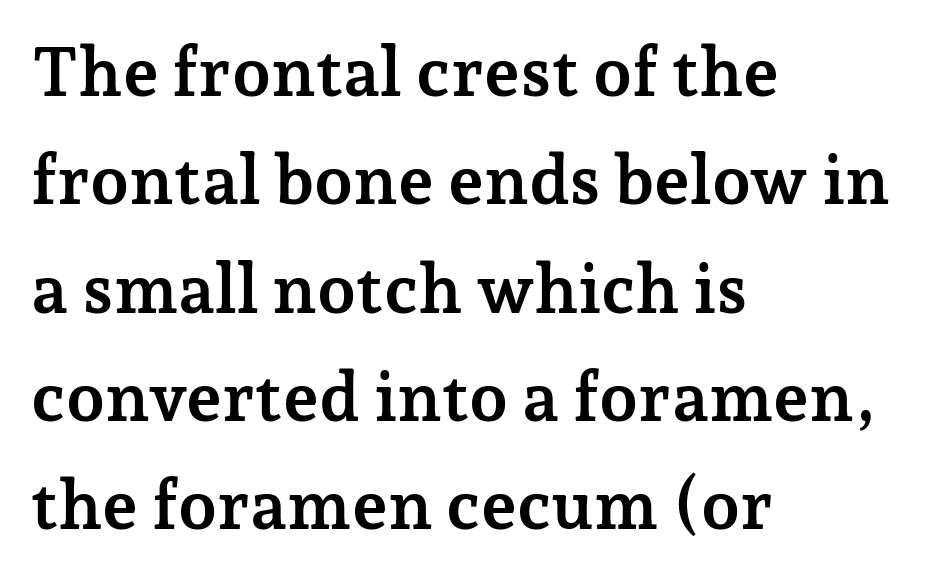
I'd call this a serif setting — the letters wear small feet. Notice how the passage keeps a crisp vertical edge on the left only. A typesetter would call this leading conventional body-copy spacing. Each letter keeps its own natural width here, so spacing adapts to shape. The zone under the glyphs is completely vacant. In terms of weight, the rendering is a true, heavy bold.
